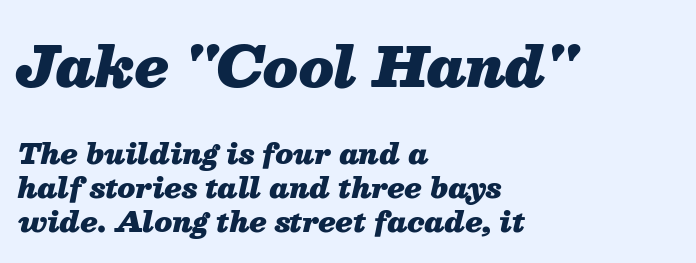
Q: Is the text bold? A: Yes.
Q: Is the text italic (slanted)? A: Yes, it leans right by about 13 degrees.
Q: Is the text underlined? A: No.
Q: How is the paragraph aligned? A: Left-aligned.
Q: Is the spacing between letters normal or unusually wide? A: Normal.
Q: Which block of text is set in a larger size, the first (top) or the second (bottom)? A: The first (top) one.
Q: Width (condensed, normal, or wide)? A: Normal.
Q: Stroke contrast? A: Medium.
Q: x-height? A: Medium.
Q: Monospaced? A: No.
